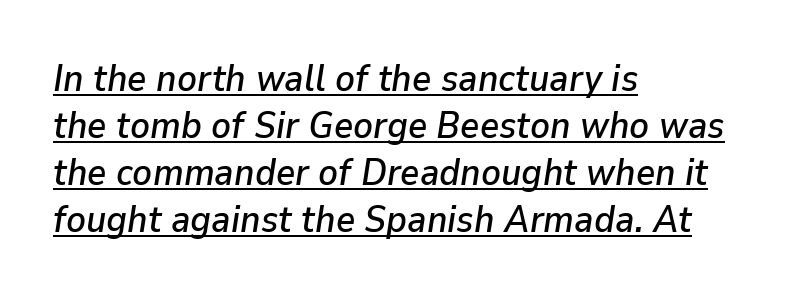
{"italic": "yes", "lean": "right", "slant_degrees": 9, "width": "normal", "stroke_contrast": "low", "x_height": "medium", "monospaced": "no", "underline": "yes", "align": "left", "line_spacing": "normal", "line_spacing_ratio": 1.27, "letter_spacing": "normal", "letter_spacing_em": 0.0, "glyph_px": 37}
